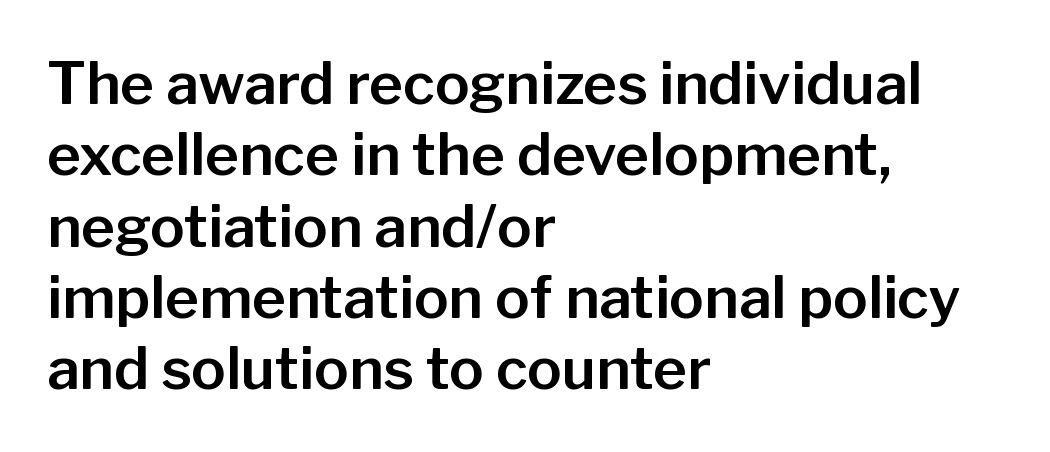
Q: Is the text italic (slanted)? A: No, it is upright.
Q: Is the typeface a serif or a sans-serif typeface? A: Sans-serif.
Q: Is the text underlined? A: No.
Q: How is the paragraph aligned? A: Left-aligned.
Q: Is the spacing between letters normal or unusually wide? A: Normal.
Q: Width (condensed, normal, or wide)? A: Normal.
Q: Stroke contrast? A: Low.
Q: x-height? A: Medium.
Q: Monospaced? A: No.
